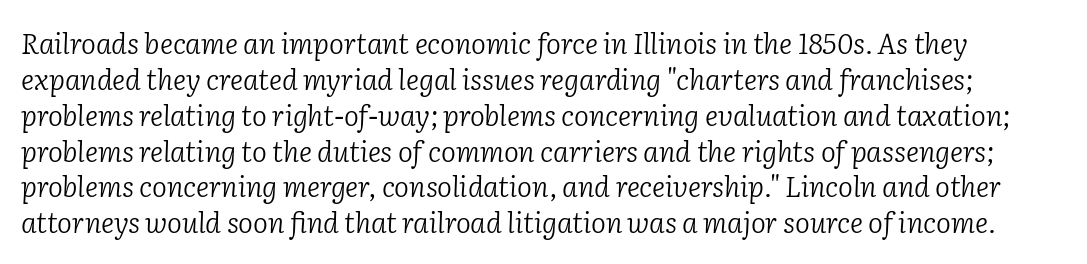
Nobody touched the tracking dial on this one. Characters are canted at an angle relative to the baseline's perpendicular. The designer went with a serif here, giving each stem small feet. The letters advance in unequal steps, a hallmark of proportional type. Weight: in the light-to-regular range. The gap between lines stays unmarked.
